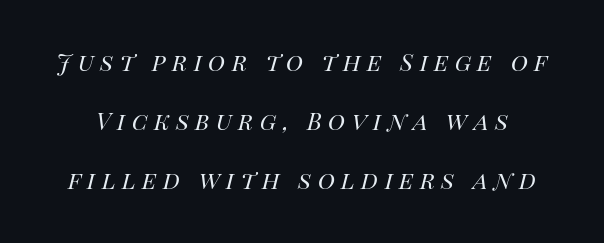
The image shows 29 px regular-weight type, italic (leaning right); set loose line spacing (2.04x), unusually wide letter spacing (+0.22 em), not underlined; high stroke contrast and a large x-height.
